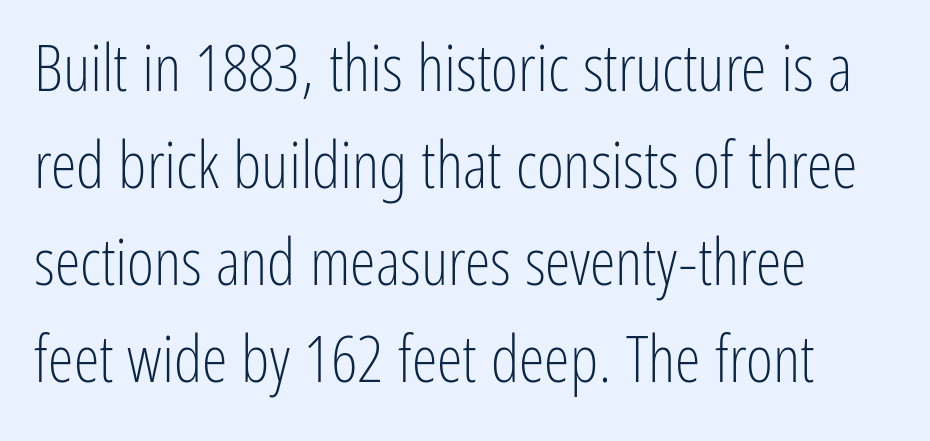
{"serif": "no", "italic": "no", "bold": "no", "weight": "light", "width": "condensed", "stroke_contrast": "low", "x_height": "medium", "monospaced": "no", "underline": "no", "align": "left", "line_spacing": "normal", "line_spacing_ratio": 1.49, "letter_spacing": "normal", "letter_spacing_em": 0.0, "glyph_px": 65}
